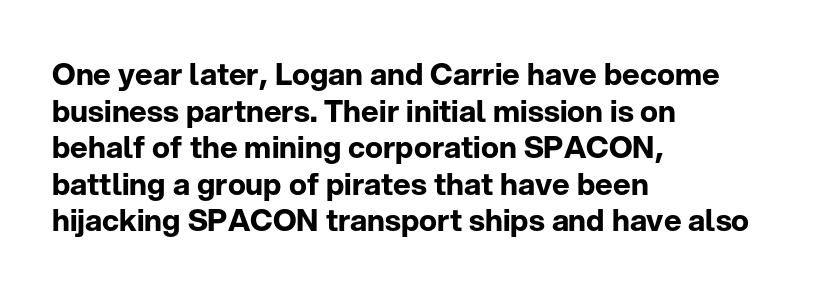
Q: Is the text bold? A: Yes.
Q: Is the text italic (slanted)? A: No, it is upright.
Q: Is the typeface a serif or a sans-serif typeface? A: Sans-serif.
Q: Is the text underlined? A: No.
Q: How is the paragraph aligned? A: Left-aligned.
Q: Is the spacing between letters normal or unusually wide? A: Normal.
Q: Width (condensed, normal, or wide)? A: Normal.
Q: Stroke contrast? A: Low.
Q: x-height? A: Medium.
Q: Monospaced? A: No.
